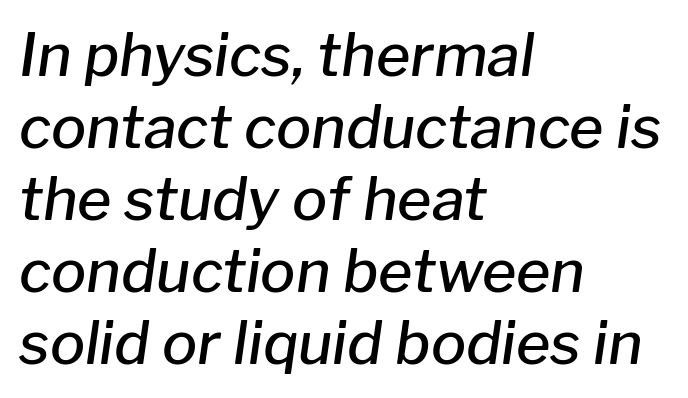
Q: Is the text bold? A: Semi-bold.
Q: Is the text italic (slanted)? A: Yes, it leans right by about 8 degrees.
Q: Is the text underlined? A: No.
Q: How is the paragraph aligned? A: Left-aligned.
Q: Is the spacing between letters normal or unusually wide? A: Normal.
Q: Width (condensed, normal, or wide)? A: Normal.
Q: Stroke contrast? A: Low.
Q: x-height? A: Medium.
Q: Monospaced? A: No.
